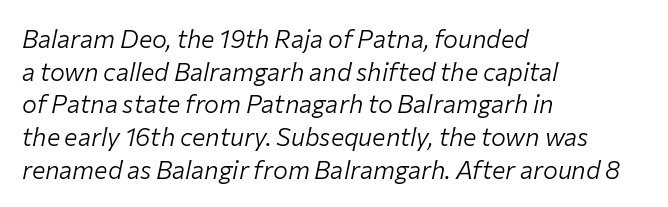
{"italic": "yes", "lean": "right", "slant_degrees": 12, "bold": "no", "underline": "no", "align": "left", "line_spacing": "normal", "line_spacing_ratio": 1.31, "letter_spacing": "normal", "letter_spacing_em": 0.0, "glyph_px": 25}
